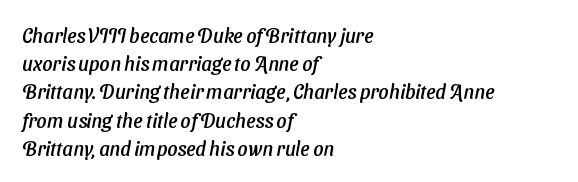
{"underline": "no", "align": "left", "line_spacing": "normal", "line_spacing_ratio": 1.41, "letter_spacing": "normal", "letter_spacing_em": 0.0, "glyph_px": 20}
